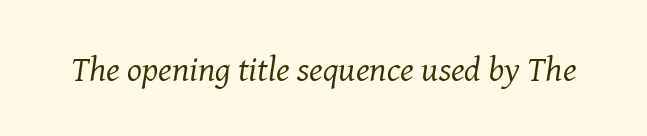
The image shows 35 px regular-weight serif type, italic (leaning right); set normal letter spacing, not underlined; medium stroke contrast and a medium x-height.
